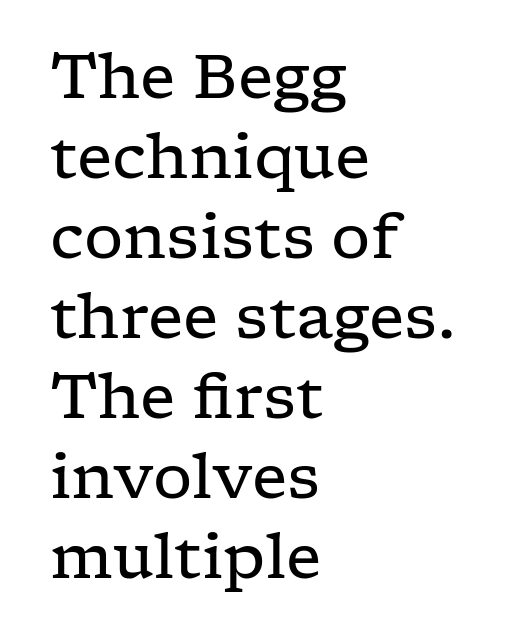
Q: Is the text bold? A: No.
Q: Is the text italic (slanted)? A: No, it is upright.
Q: Is the typeface a serif or a sans-serif typeface? A: Serif.
Q: Is the text underlined? A: No.
Q: How is the paragraph aligned? A: Left-aligned.
Q: Is the spacing between letters normal or unusually wide? A: Normal.
Q: Is the spacing between lines tight, normal or loose? A: Normal.
Q: Width (condensed, normal, or wide)? A: Wide.
Q: Stroke contrast? A: Low.
Q: x-height? A: Medium.
Q: Monospaced? A: No.
